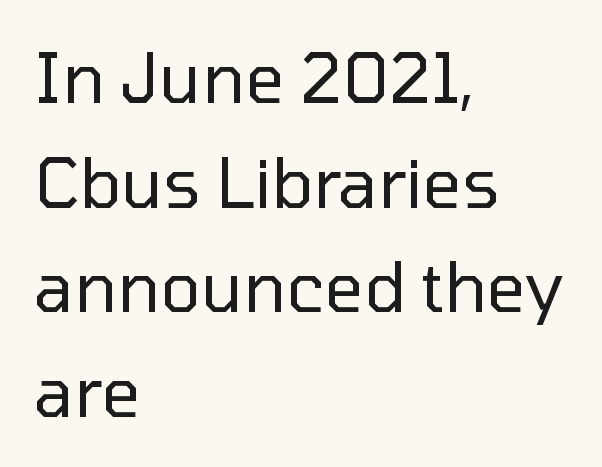
{"serif": "no", "italic": "no", "bold": "no", "weight": "regular", "width": "normal", "stroke_contrast": "low", "x_height": "medium", "monospaced": "no", "underline": "no", "align": "left", "line_spacing": "normal", "line_spacing_ratio": 1.54, "letter_spacing": "normal", "letter_spacing_em": 0.0, "glyph_px": 68}
